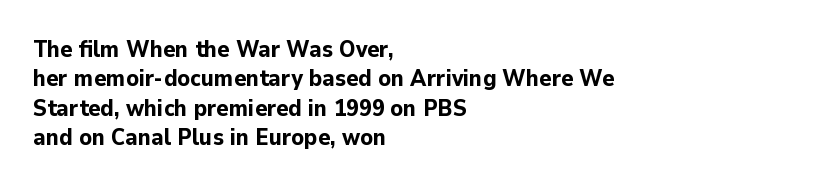
Q: Is the text bold? A: Yes.
Q: Is the text italic (slanted)? A: No, it is upright.
Q: Is the text underlined? A: No.
Q: How is the paragraph aligned? A: Left-aligned.
Q: Is the spacing between letters normal or unusually wide? A: Normal.
Q: Is the spacing between lines tight, normal or loose? A: Normal.
